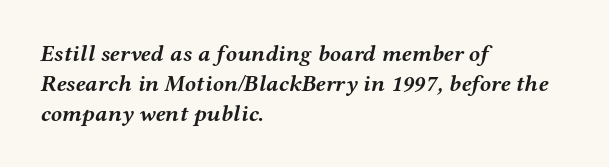
{"italic": "yes", "lean": "right", "slant_degrees": 12, "bold": "yes", "underline": "no", "align": "left", "line_spacing": "normal", "line_spacing_ratio": 1.3, "letter_spacing": "normal", "letter_spacing_em": 0.0, "glyph_px": 23}
